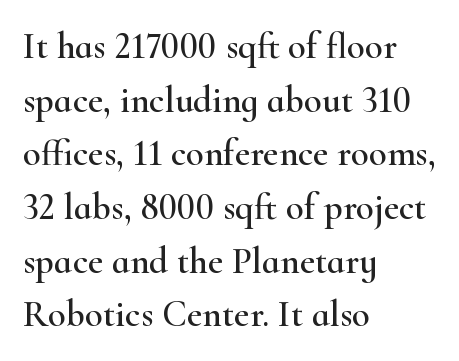
These lines are set flush left with a ragged right edge. This is roman type, the default non-slanted kind. Look at the tracking — it's just the regular setting, nothing added. Descenders hang freely into open space. Regarding leading, the lines here are spaced in the standard way.
